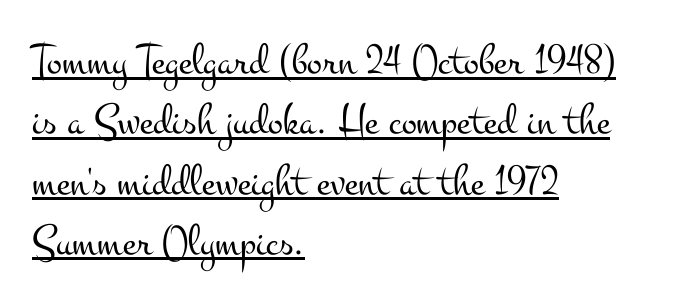
Q: Is the text bold? A: No.
Q: Is the text italic (slanted)? A: Yes.
Q: Is the typeface a serif or a sans-serif typeface? A: Serif.
Q: Is the text underlined? A: Yes.
Q: How is the paragraph aligned? A: Left-aligned.
Q: Is the spacing between letters normal or unusually wide? A: Normal.
Q: Is the spacing between lines tight, normal or loose? A: Normal.
Q: Width (condensed, normal, or wide)? A: Wide.
Q: Stroke contrast? A: Medium.
Q: x-height? A: Small.
Q: Monospaced? A: No.
